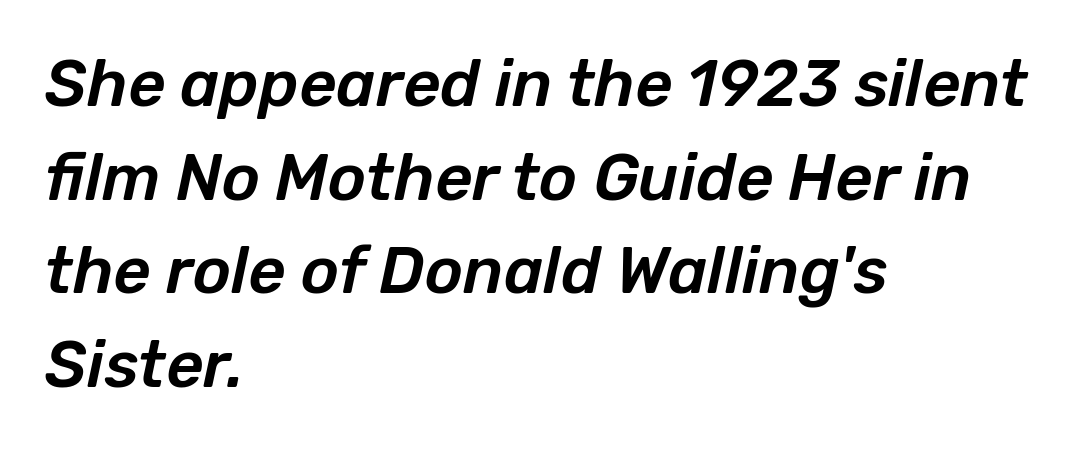
Compared with ordinary roman type, these characters are visibly tilted. The lines sit at an ordinary, default distance from one another. How are the letters spaced? Ordinarily, with no added tracking. Rule under the text: the space is simply empty.
